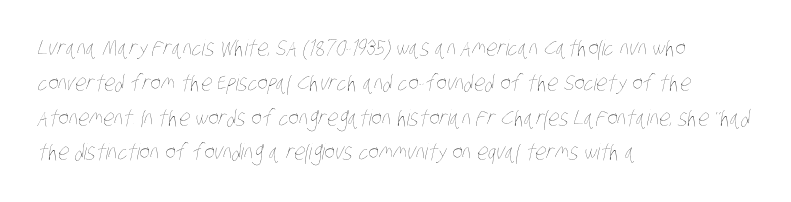
Q: Is the text bold? A: No.
Q: Is the text underlined? A: No.
Q: How is the paragraph aligned? A: Left-aligned.
Q: Is the spacing between letters normal or unusually wide? A: Normal.
Q: Is the spacing between lines tight, normal or loose? A: Normal.
